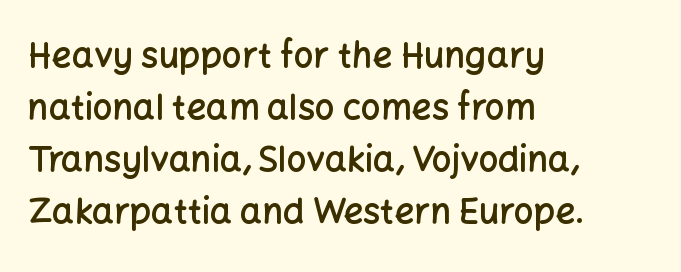
{"serif": "no", "italic": "no", "bold": "semi", "weight": "semibold", "width": "normal", "stroke_contrast": "low", "x_height": "medium", "monospaced": "no", "underline": "no", "align": "left", "line_spacing": "normal", "line_spacing_ratio": 1.49, "letter_spacing": "normal", "letter_spacing_em": 0.0, "glyph_px": 35}
